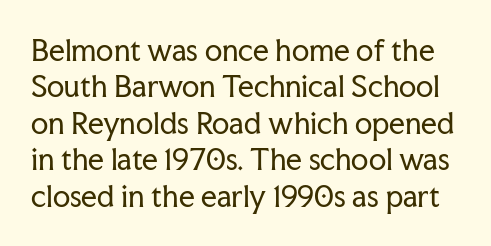
The image shows 28 px regular-weight serif type, upright; set normal line spacing (1.3x), normal letter spacing, not underlined; low stroke contrast and a medium x-height.
